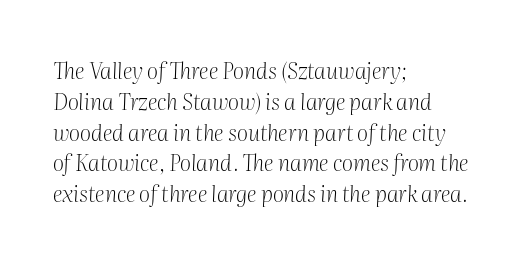
{"italic": "yes", "lean": "right", "slant_degrees": 2, "bold": "no", "underline": "no", "align": "left", "line_spacing": "normal", "line_spacing_ratio": 1.4, "letter_spacing": "normal", "letter_spacing_em": 0.0, "glyph_px": 22}
